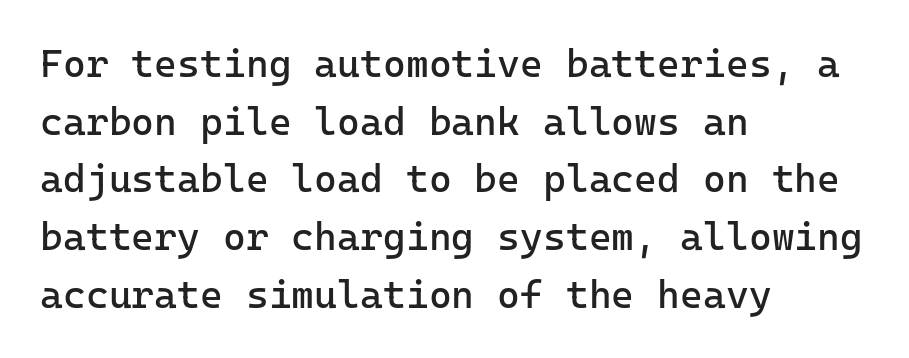
Q: Is the text bold? A: No.
Q: Is the text italic (slanted)? A: No, it is upright.
Q: Is the typeface a serif or a sans-serif typeface? A: Sans-serif.
Q: Is the text underlined? A: No.
Q: How is the paragraph aligned? A: Left-aligned.
Q: Is the spacing between letters normal or unusually wide? A: Normal.
Q: Is the spacing between lines tight, normal or loose? A: Normal.
Q: Width (condensed, normal, or wide)? A: Normal.
Q: Stroke contrast? A: Low.
Q: x-height? A: Medium.
